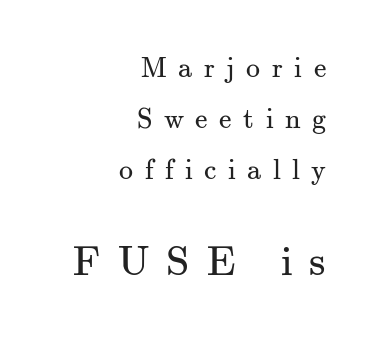
Has an underline been added? It has not. The second block has been scaled up relative to the first. The typeface chosen for these lines features serifs. The typesetting does not lean heavy: it is not bold.
